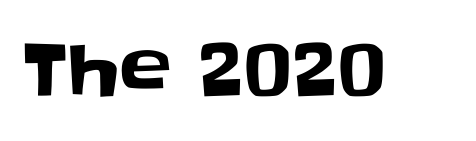
Has an underline been added? It has not. The letters sit at their default tracking, neither squeezed nor spread. It's the straight-up-and-down kind of type. Unlike a traditional serif, this face leaves its strokes unadorned. A typesetter would call this proportional, since set widths differ per character.
